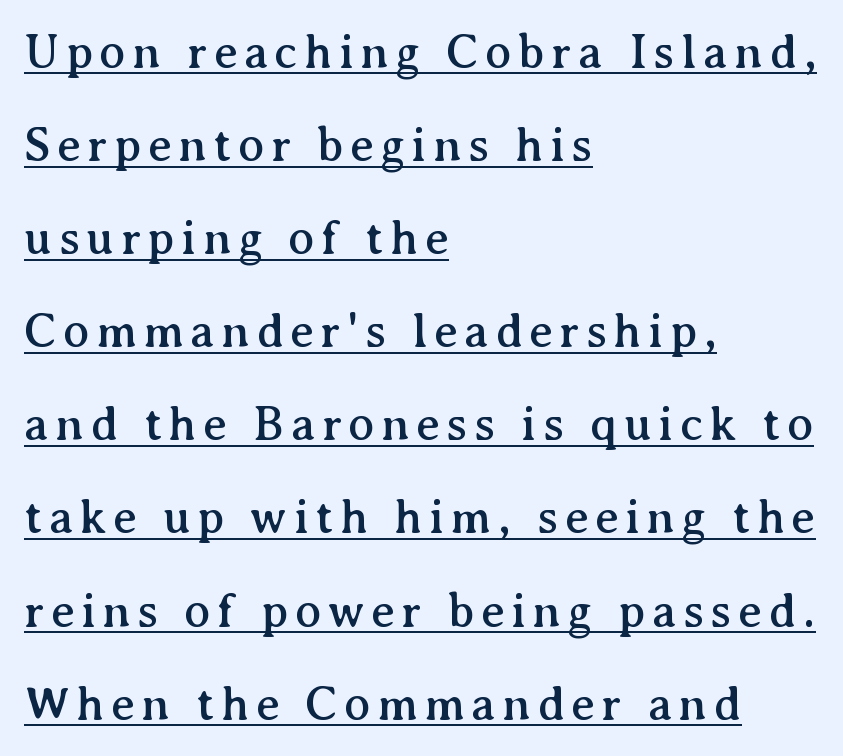
Horizontally, the lines are justified to the leading edge only. Examine the stroke ends and you'll spot serifs. You could not count columns in this text — the font is proportionally spaced. The type sits square on the baseline with zero lean. Regarding leading, the lines here are spaced well apart.
